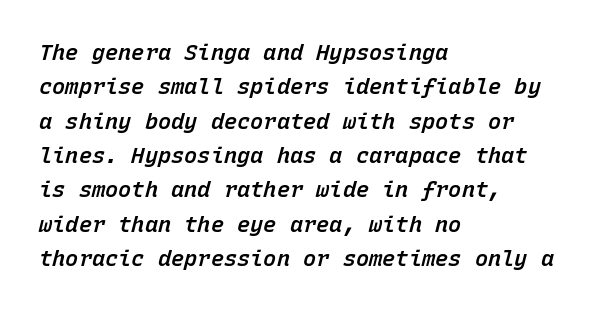
{"italic": "yes", "lean": "right", "slant_degrees": 15, "bold": "semi", "underline": "no", "align": "left", "line_spacing": "normal", "line_spacing_ratio": 1.56, "letter_spacing": "normal", "letter_spacing_em": 0.0, "glyph_px": 22}
